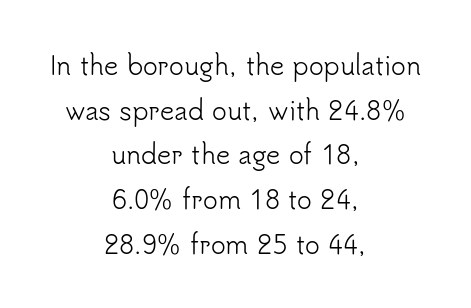
Both edges are ragged and mirror each other, which tells us the setting is centered. No word sits above an underline. Inter-character spacing is left at the font's built-in metrics. This is roman type, the default non-slanted kind. A quiet, ordinary-to-light weight characterises the typeface.
